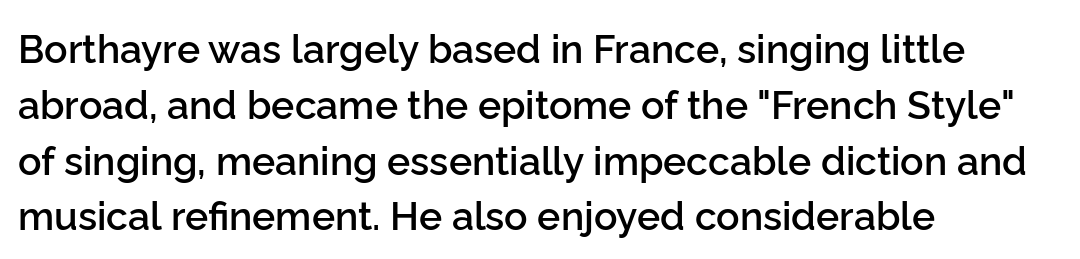
The image shows 39 px semibold sans-serif type, upright; set left-aligned, normal line spacing (1.43x), normal letter spacing, not underlined; low stroke contrast and a medium x-height.
